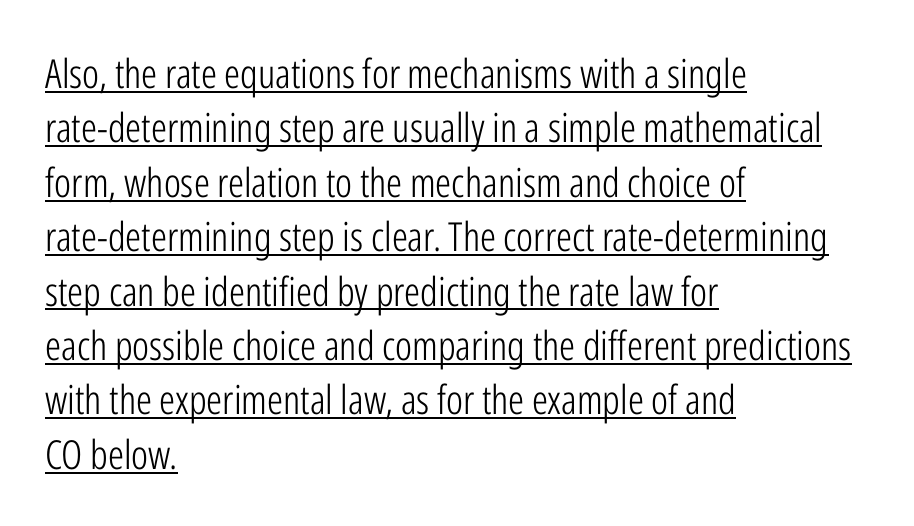
The image shows 40 px light, condensed sans-serif type, upright; set left-aligned, normal line spacing (1.36x), normal letter spacing, underlined; low stroke contrast and a medium x-height.
